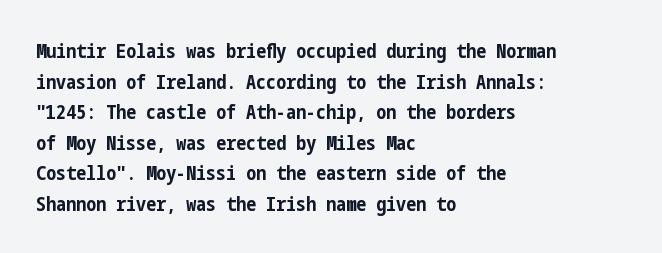
{"italic": "no", "bold": "yes", "underline": "no", "align": "left", "line_spacing": "normal", "line_spacing_ratio": 1.53, "letter_spacing": "normal", "letter_spacing_em": 0.0, "glyph_px": 20}
